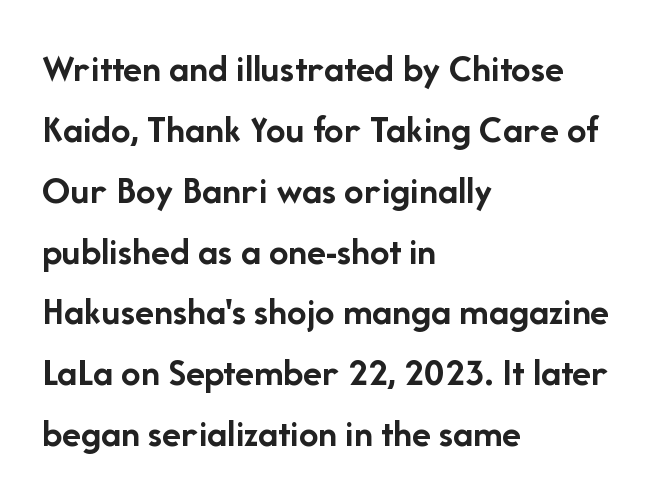
{"serif": "no", "italic": "no", "bold": "yes", "weight": "semibold", "width": "normal", "stroke_contrast": "low", "x_height": "medium", "monospaced": "no", "underline": "no", "align": "left", "line_spacing": "normal", "line_spacing_ratio": 1.56, "letter_spacing": "normal", "letter_spacing_em": 0.0, "glyph_px": 39}
